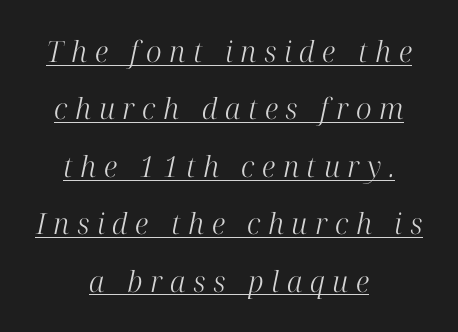
Posture: slanted. Observe the serifs anchoring each vertical stroke in this sample. Stem width sits at or under what a default text font uses. The text block is weighted toward neither margin, spreading evenly from the middle. The specimen includes a rule beneath the text block's lines. This sample uses expanded letter spacing, leaving extra air between glyphs.
